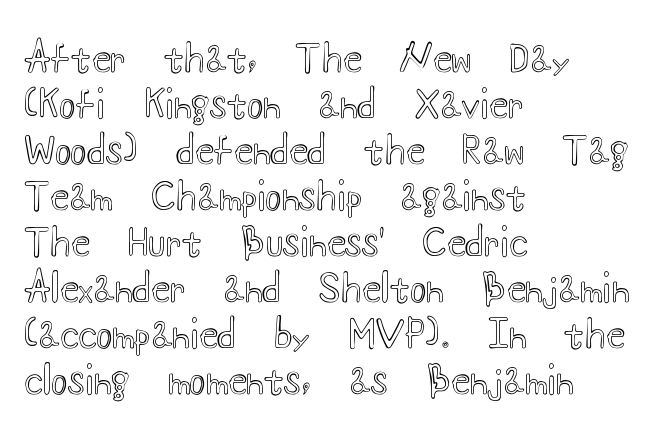
Looks like regular typesetting: each glyph gets only the width it needs. Honestly, the letter spacing is just normal — you wouldn't notice it. Italic? Not at all — the glyphs are vertical. Lines of text with bare space underneath. Visually the block forms a straight wall on the left and a jagged coastline on the right.
